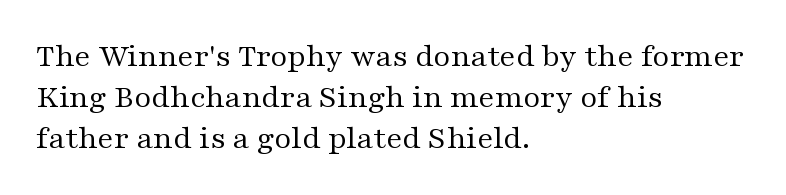
Q: Is the text bold? A: No.
Q: Is the text italic (slanted)? A: No, it is upright.
Q: Is the typeface a serif or a sans-serif typeface? A: Serif.
Q: Is the text underlined? A: No.
Q: How is the paragraph aligned? A: Left-aligned.
Q: Is the spacing between letters normal or unusually wide? A: Normal.
Q: Width (condensed, normal, or wide)? A: Wide.
Q: Stroke contrast? A: Medium.
Q: x-height? A: Medium.
Q: Monospaced? A: No.
